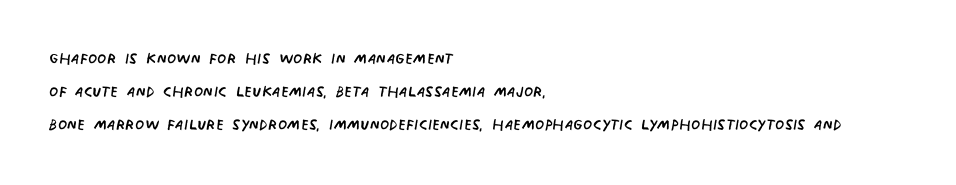
{"bold": "no", "underline": "no", "align": "left", "line_spacing": "normal", "line_spacing_ratio": 1.58, "letter_spacing": "normal", "letter_spacing_em": 0.0, "glyph_px": 21}
